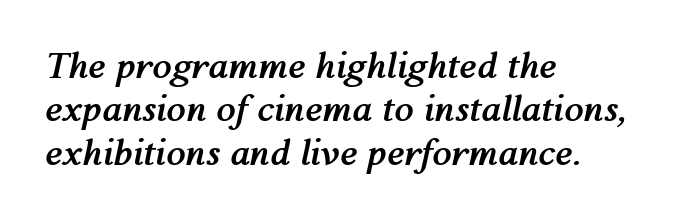
The image shows 35 px semibold type, italic (leaning right); set left-aligned, line spacing 1.24x, normal letter spacing, not underlined; medium stroke contrast and a medium x-height.
